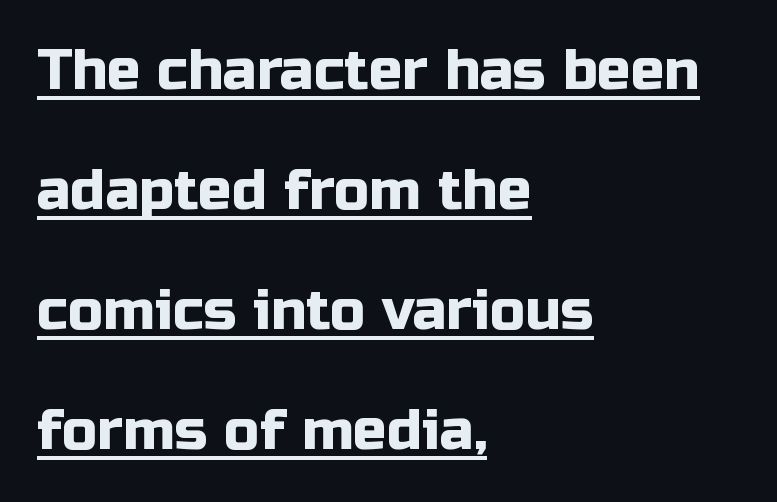
{"serif": "no", "italic": "no", "width": "normal", "stroke_contrast": "low", "x_height": "medium", "monospaced": "no", "underline": "yes", "align": "left", "line_spacing": "loose", "line_spacing_ratio": 2.14, "letter_spacing": "normal", "letter_spacing_em": 0.0, "glyph_px": 56}
